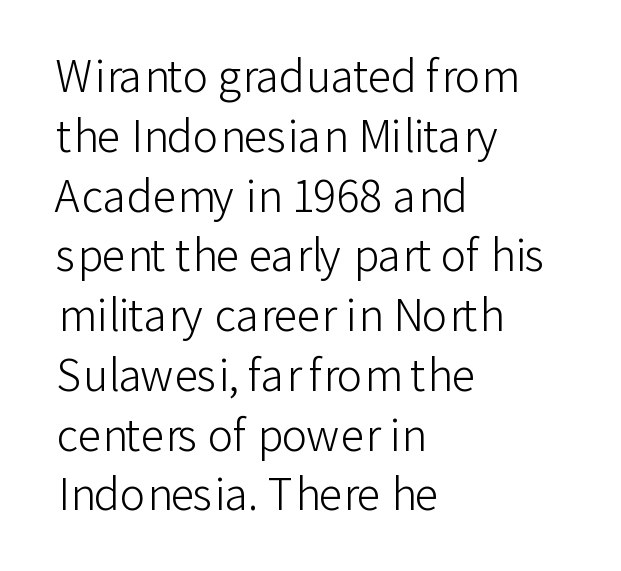
Heft: none added — not bold. The face used here is rendered with its standard letterfit. Observe the absence of serifs on each vertical stroke in this sample. The area under the type is left untouched. Here the designer chose a conventional face with non-uniform glyph widths.
